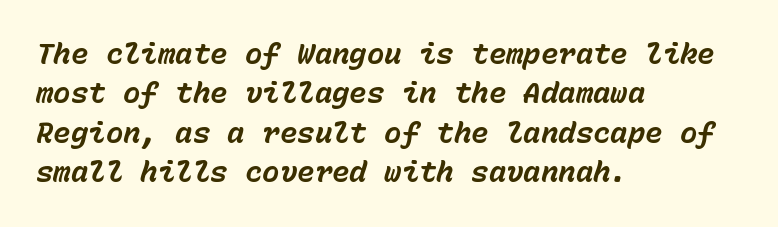
This is oblique type, the kind used for emphasis or titles. Each row of text sits above clean, open space. Nothing unusual about the tracking: characters are spaced as the font intends. All the whitespace from short lines collects on the right. Leading: standard.
